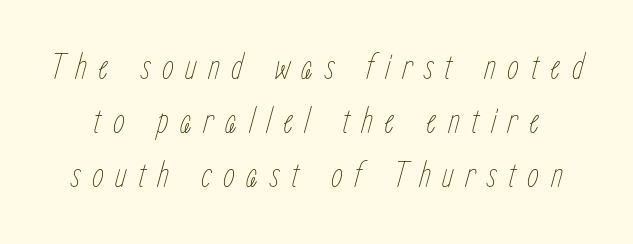
{"italic": "yes", "lean": "right", "slant_degrees": 15, "bold": "no", "weight": "thin", "width": "condensed", "stroke_contrast": "low", "x_height": "medium", "monospaced": "no", "underline": "no", "line_spacing": "normal", "line_spacing_ratio": 1.42, "letter_spacing": "wide", "letter_spacing_em": 0.3, "glyph_px": 38}
